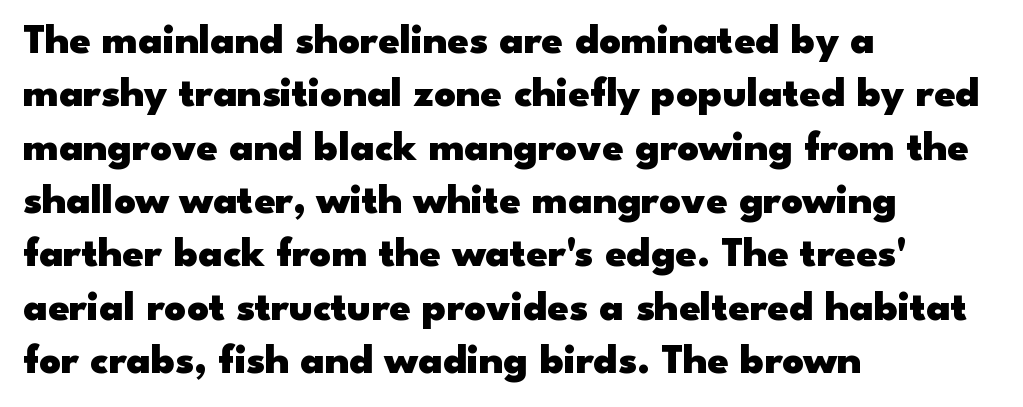
Q: Is the text bold? A: Yes.
Q: Is the text italic (slanted)? A: No, it is upright.
Q: Is the typeface a serif or a sans-serif typeface? A: Sans-serif.
Q: Is the text underlined? A: No.
Q: How is the paragraph aligned? A: Left-aligned.
Q: Is the spacing between letters normal or unusually wide? A: Normal.
Q: Is the spacing between lines tight, normal or loose? A: Normal.
Q: Width (condensed, normal, or wide)? A: Wide.
Q: Stroke contrast? A: Low.
Q: x-height? A: Small.
Q: Monospaced? A: No.
